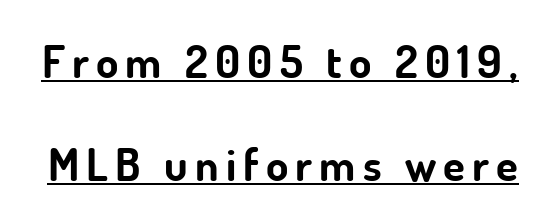
Q: Is the text bold? A: Yes.
Q: Is the text italic (slanted)? A: No, it is upright.
Q: Is the typeface a serif or a sans-serif typeface? A: Sans-serif.
Q: Is the text underlined? A: Yes.
Q: Is the spacing between lines tight, normal or loose? A: Loose.
Q: Width (condensed, normal, or wide)? A: Normal.
Q: Stroke contrast? A: Low.
Q: x-height? A: Small.
Q: Monospaced? A: No.
